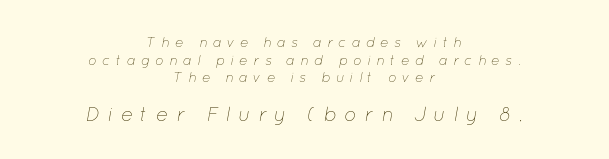
The image shows 20 px text type, italic (leaning right); set centered, normal line spacing (1.26x), unusually wide letter spacing (+0.38 em), not underlined; the second (bottom) block is 1.43x larger.
